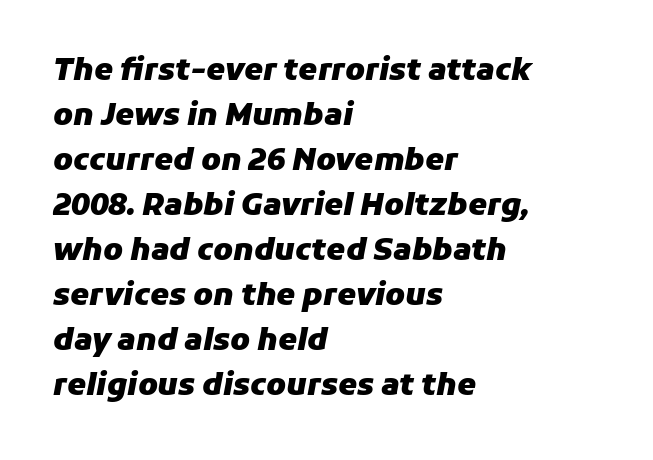
{"italic": "yes", "lean": "right", "slant_degrees": 11, "bold": "yes", "weight": "heavy", "width": "normal", "stroke_contrast": "low", "x_height": "medium", "monospaced": "no", "underline": "no", "align": "left", "line_spacing": "normal", "line_spacing_ratio": 1.5, "letter_spacing": "normal", "letter_spacing_em": 0.0, "glyph_px": 30}
